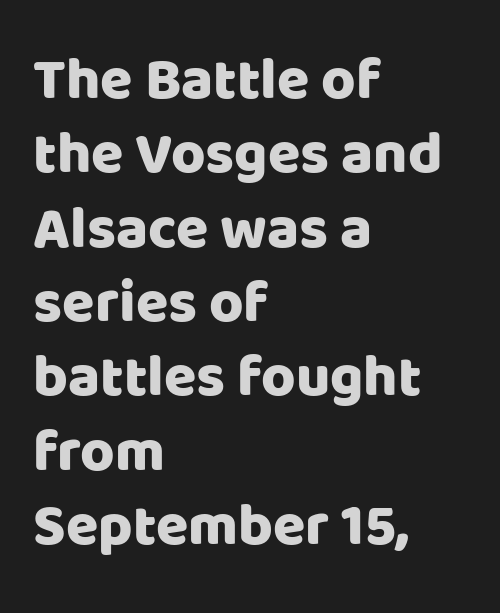
Q: Is the text italic (slanted)? A: No, it is upright.
Q: Is the typeface a serif or a sans-serif typeface? A: Sans-serif.
Q: Is the text underlined? A: No.
Q: How is the paragraph aligned? A: Left-aligned.
Q: Is the spacing between letters normal or unusually wide? A: Normal.
Q: Is the spacing between lines tight, normal or loose? A: Normal.
Q: Width (condensed, normal, or wide)? A: Normal.
Q: Stroke contrast? A: Low.
Q: x-height? A: Large.
Q: Monospaced? A: No.
